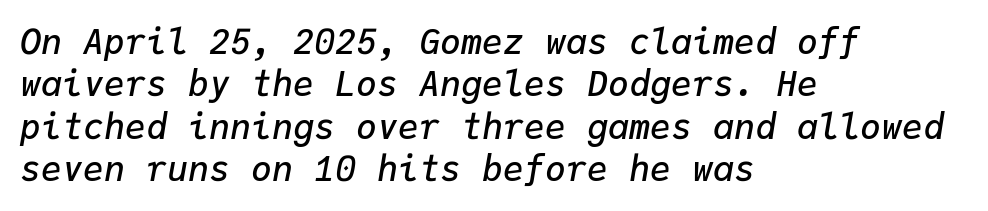
The image shows 35 px semibold type, italic (leaning right), monospaced; set left-aligned, line spacing 1.21x, normal letter spacing, not underlined; low stroke contrast and a medium x-height.
